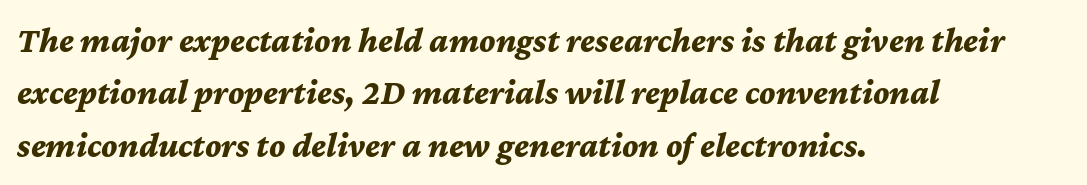
Q: Is the text bold? A: Yes.
Q: Is the text italic (slanted)? A: Yes, it leans right by about 12 degrees.
Q: Is the text underlined? A: No.
Q: How is the paragraph aligned? A: Left-aligned.
Q: Is the spacing between letters normal or unusually wide? A: Normal.
Q: Is the spacing between lines tight, normal or loose? A: Normal.
Q: Width (condensed, normal, or wide)? A: Normal.
Q: Stroke contrast? A: Medium.
Q: x-height? A: Medium.
Q: Monospaced? A: No.
